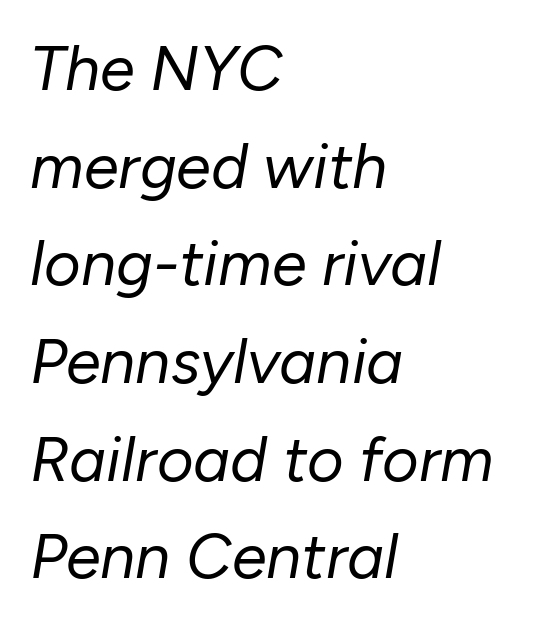
{"italic": "yes", "lean": "right", "slant_degrees": 10, "bold": "no", "weight": "regular", "width": "normal", "stroke_contrast": "low", "x_height": "medium", "monospaced": "no", "underline": "no", "align": "left", "line_spacing": "normal", "line_spacing_ratio": 1.55, "letter_spacing": "normal", "letter_spacing_em": 0.0, "glyph_px": 63}
